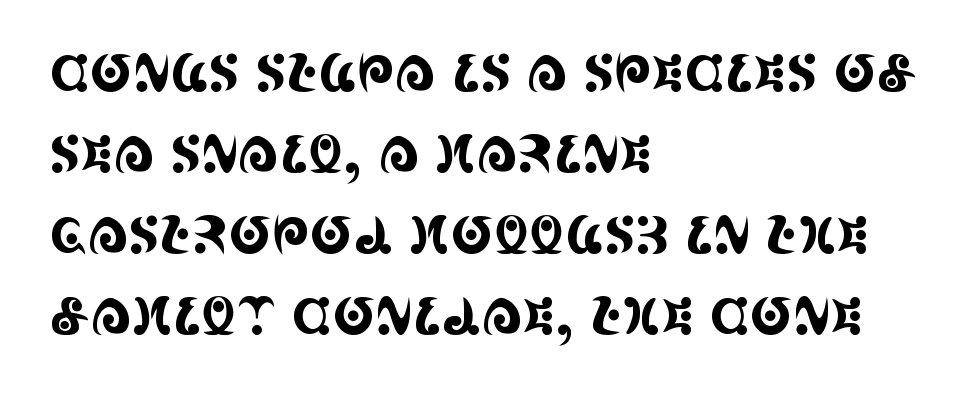
Short and long lines alike share a common starting point at left. How are the letters spaced? Ordinarily, with no added tracking. You can tell it's not italic because the verticals are truly vertical. These lines are rendered in a variable-pitch font. The face used here is seriffed, in the tradition of book romans. The glyphs are unaccompanied by any horizontal stroke below them.
